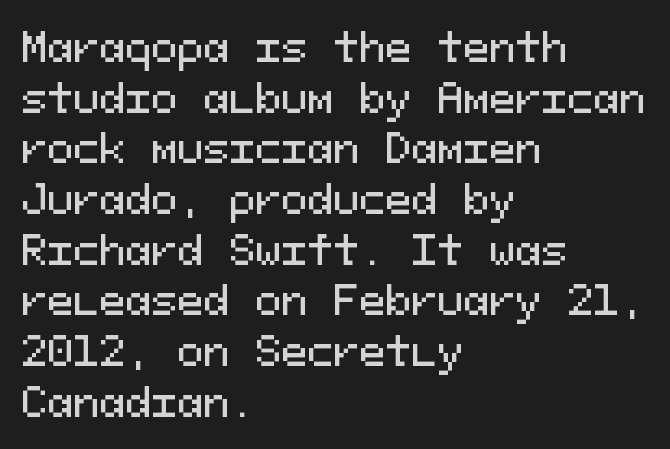
Every character here occupies the same horizontal width, giving the sample a typewriter-like rhythm. These lines are composed in type without serifs. Rows of type keep a routine distance in the vertical direction. The text block is weighted toward the left margin, trailing off unevenly rightward. Rule under the text: the space is simply empty.
